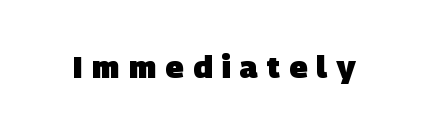
The image shows 31 px heavy sans-serif type; set unusually wide letter spacing (+0.29 em), not underlined; low stroke contrast and a large x-height.
